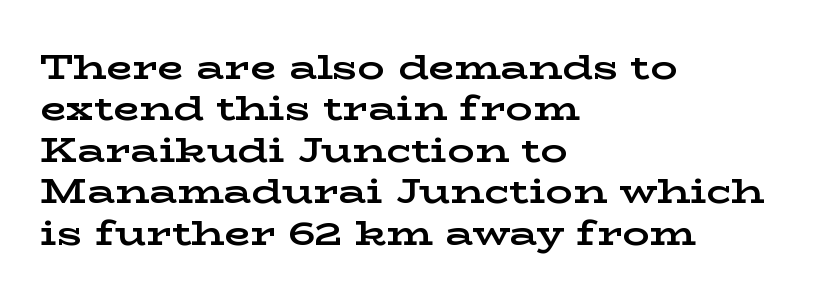
{"serif": "yes", "italic": "no", "bold": "yes", "weight": "bold", "width": "wide", "stroke_contrast": "low", "x_height": "medium", "monospaced": "no", "underline": "no", "align": "left", "line_spacing_ratio": 1.22, "letter_spacing": "normal", "letter_spacing_em": 0.0, "glyph_px": 34}
